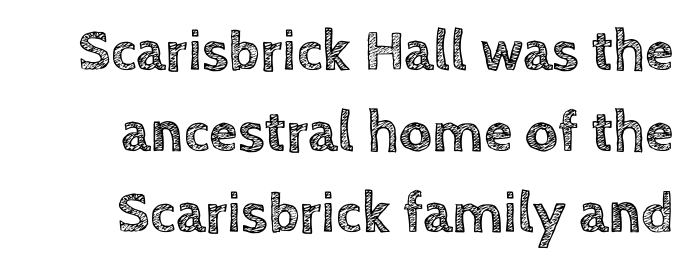
Short and long lines alike share a common ending point at right. The specimen omits any rule beneath the text block's lines. Think of a printed novel: that variable character pitch is what you see here. Upright lettering throughout.
